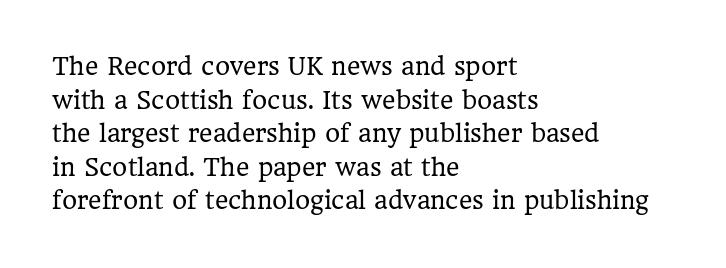
What stands out about the letter spacing? Nothing — it is the standard amount. Type without underlining. You can tell it's not italic because the verticals are truly vertical. Is there much room between lines? A standard amount, neither cramped nor airy.
